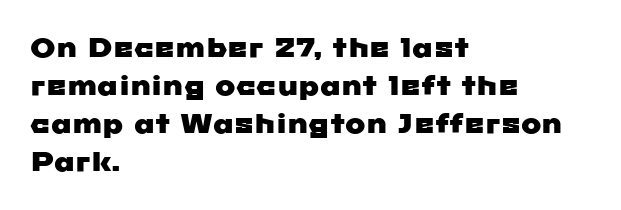
{"underline": "no", "align": "left", "line_spacing": "normal", "line_spacing_ratio": 1.41, "letter_spacing": "normal", "letter_spacing_em": 0.0, "glyph_px": 27}
